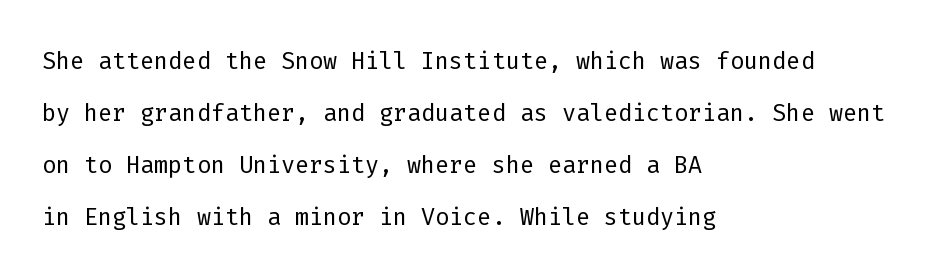
{"serif": "no", "italic": "no", "bold": "no", "weight": "light", "width": "normal", "stroke_contrast": "low", "x_height": "medium", "monospaced": "yes", "underline": "no", "align": "left", "line_spacing": "normal", "line_spacing_ratio": 1.58, "letter_spacing": "normal", "letter_spacing_em": 0.0, "glyph_px": 33}
